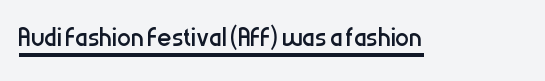
Q: Is the text bold? A: No.
Q: Is the text italic (slanted)? A: No, it is upright.
Q: Is the typeface a serif or a sans-serif typeface? A: Sans-serif.
Q: Is the text underlined? A: Yes.
Q: Is the spacing between letters normal or unusually wide? A: Normal.
Q: Width (condensed, normal, or wide)? A: Condensed.
Q: Stroke contrast? A: Low.
Q: x-height? A: Medium.
Q: Monospaced? A: No.
